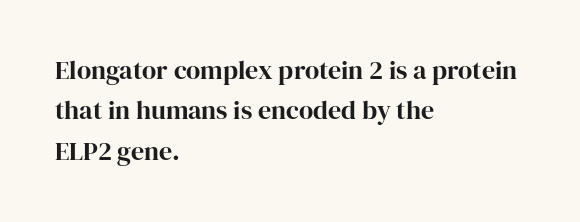
This rendering uses left alignment, leaving the right contour irregular. The vertical gap from one line to the next is medium. The space beneath each line is pristine and unruled. Does extra space separate the letters? No, they use regular spacing. Every character sits straight up, as roman type does.
